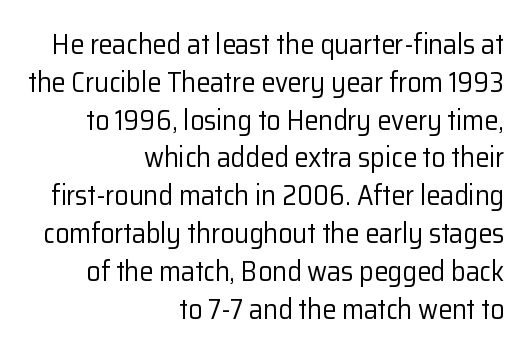
Q: Is the text bold? A: No.
Q: Is the text italic (slanted)? A: No, it is upright.
Q: Is the typeface a serif or a sans-serif typeface? A: Sans-serif.
Q: Is the text underlined? A: No.
Q: How is the paragraph aligned? A: Right-aligned.
Q: Is the spacing between letters normal or unusually wide? A: Normal.
Q: Is the spacing between lines tight, normal or loose? A: Normal.
Q: Width (condensed, normal, or wide)? A: Normal.
Q: Stroke contrast? A: Low.
Q: x-height? A: Medium.
Q: Monospaced? A: No.
